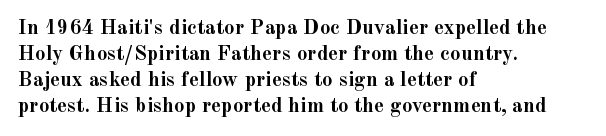
The strokes are fattened all the way to bold. Visually the block forms a straight wall on the left and a jagged coastline on the right. A typesetter would mark this as roman, not italic. The words here are not underlined.
